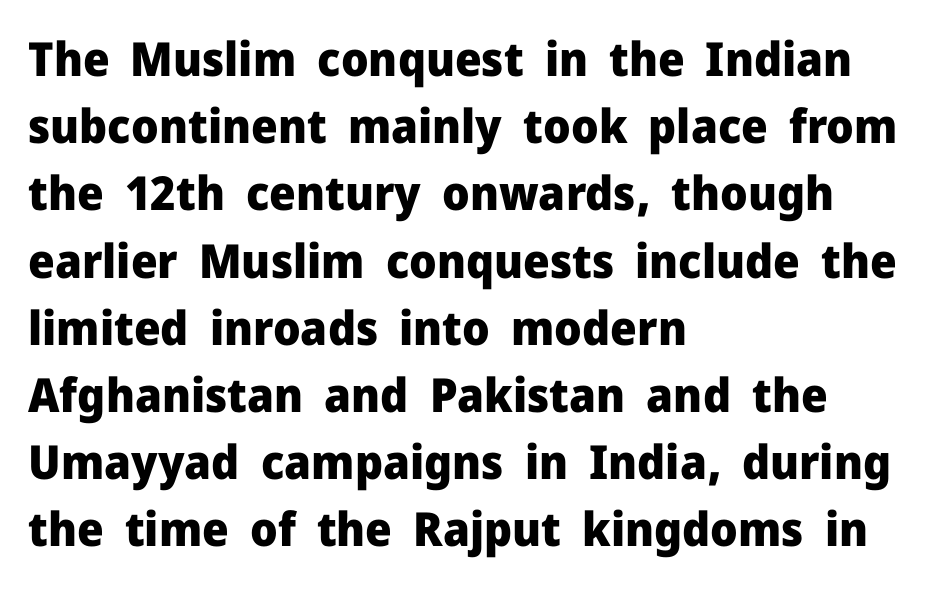
Q: Is the text bold? A: Yes.
Q: Is the text italic (slanted)? A: No, it is upright.
Q: Is the typeface a serif or a sans-serif typeface? A: Sans-serif.
Q: Is the text underlined? A: No.
Q: How is the paragraph aligned? A: Left-aligned.
Q: Is the spacing between letters normal or unusually wide? A: Normal.
Q: Is the spacing between lines tight, normal or loose? A: Normal.
Q: Width (condensed, normal, or wide)? A: Normal.
Q: Stroke contrast? A: Low.
Q: x-height? A: Medium.
Q: Monospaced? A: No.
